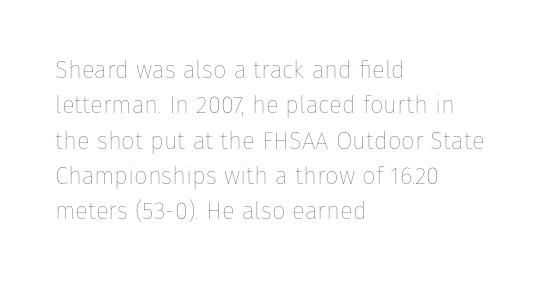
Q: Is the text bold? A: No.
Q: Is the text italic (slanted)? A: No, it is upright.
Q: Is the text underlined? A: No.
Q: How is the paragraph aligned? A: Left-aligned.
Q: Is the spacing between letters normal or unusually wide? A: Normal.
Q: Is the spacing between lines tight, normal or loose? A: Normal.
